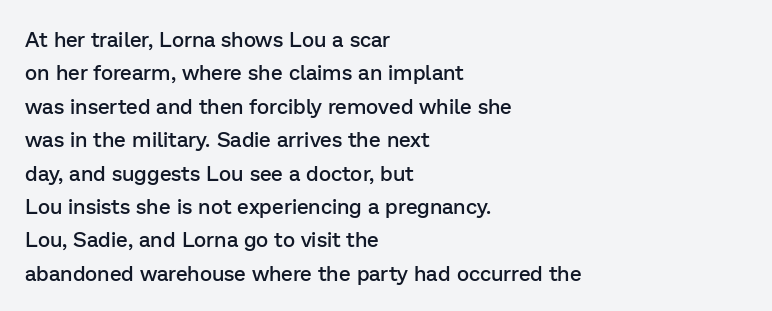
Typographic density is moderately raised because the face is semibold. Letter spacing: default. Vertically, the passage feels balanced, rows spaced as you'd expect. In terms of posture, this sample is upright. These lines stack with their left ends in a neat column.
